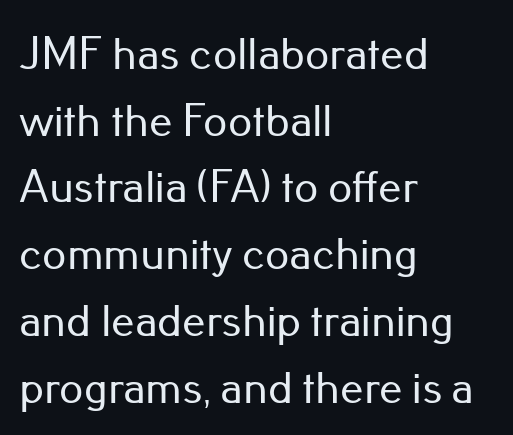
The image shows 47 px sans-serif type, upright; set left-aligned, normal line spacing (1.42x), normal letter spacing, not underlined; low stroke contrast and a small x-height.
